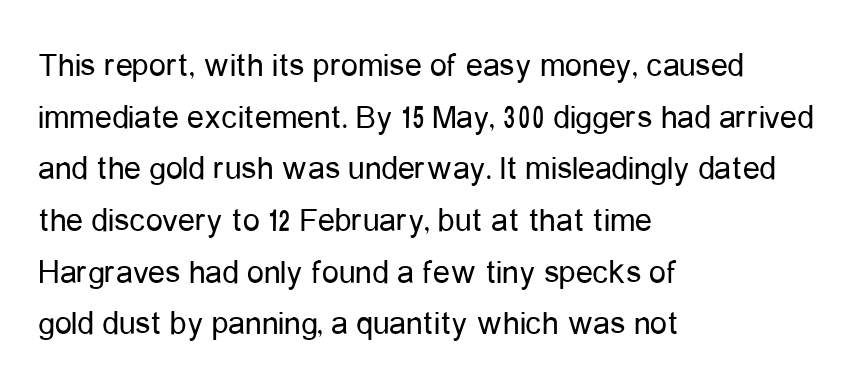
{"serif": "no", "italic": "no", "bold": "no", "weight": "regular", "width": "condensed", "stroke_contrast": "low", "x_height": "medium", "monospaced": "no", "underline": "no", "align": "left", "line_spacing": "normal", "line_spacing_ratio": 1.52, "letter_spacing": "normal", "letter_spacing_em": 0.0, "glyph_px": 34}
